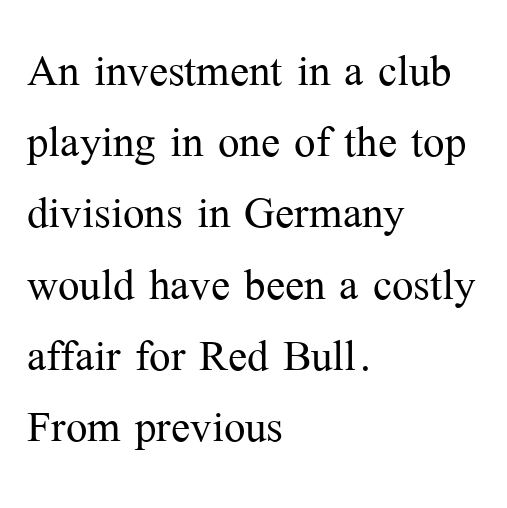
{"serif": "yes", "italic": "no", "bold": "no", "weight": "light", "width": "normal", "stroke_contrast": "medium", "x_height": "medium", "monospaced": "no", "underline": "no", "align": "left", "line_spacing": "normal", "line_spacing_ratio": 1.25, "letter_spacing": "normal", "letter_spacing_em": 0.0, "glyph_px": 57}
